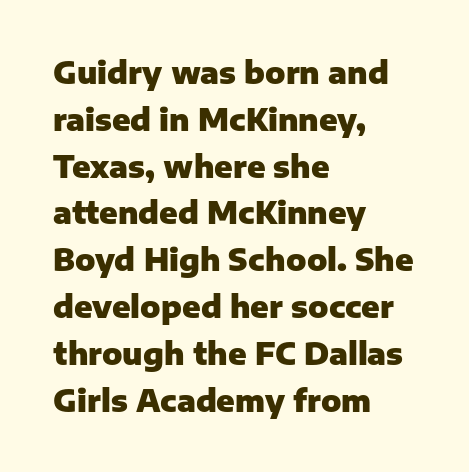
Summary of vertical rhythm: regular, with standard interline spacing. A roman cut, with each character standing at attention. A typesetter would label this face a sans. The baseline area is clear.
